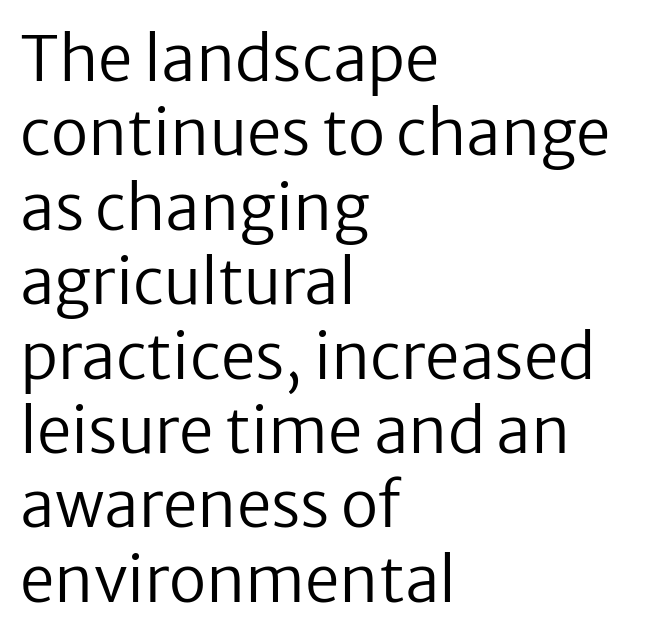
Q: Is the text bold? A: No.
Q: Is the text italic (slanted)? A: No, it is upright.
Q: Is the typeface a serif or a sans-serif typeface? A: Sans-serif.
Q: Is the text underlined? A: No.
Q: How is the paragraph aligned? A: Left-aligned.
Q: Is the spacing between letters normal or unusually wide? A: Normal.
Q: Width (condensed, normal, or wide)? A: Normal.
Q: Stroke contrast? A: Low.
Q: x-height? A: Medium.
Q: Monospaced? A: No.
